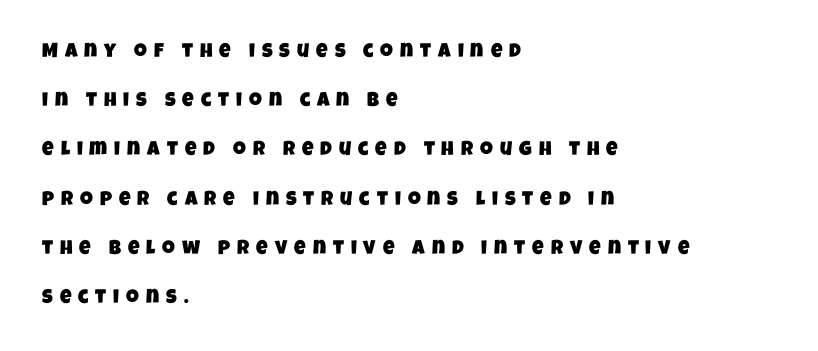
The rendering inserts visible extra space after every character. Horizontal bands of white between lines are thick stripes. The specimen omits any rule beneath the text block's lines. This sample is left-justified, so line endings fall wherever the words run out.
